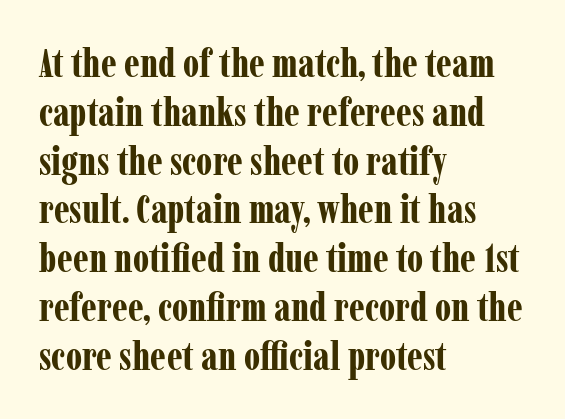
The image shows 40 px bold, condensed serif type, upright; set left-aligned, line spacing 1.22x, normal letter spacing, not underlined; low stroke contrast and a medium x-height.
